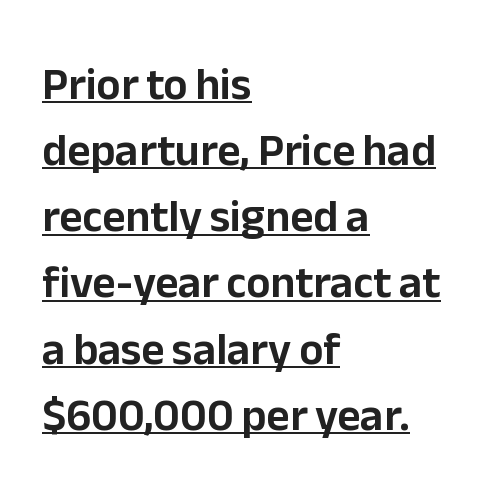
This sample uses an upright cut, with every glyph sitting square on the baseline. The gaps between neighbouring characters are ordinary and unremarkable. Rows of type keep a routine distance in the vertical direction. The rendering uses natural spacing where letterforms have individual widths.
